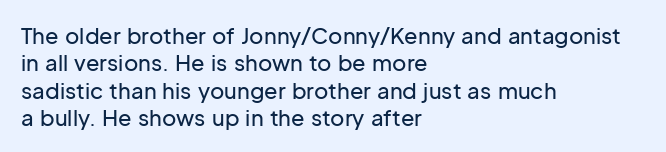
Q: Is the text italic (slanted)? A: No, it is upright.
Q: Is the text underlined? A: No.
Q: How is the paragraph aligned? A: Left-aligned.
Q: Is the spacing between letters normal or unusually wide? A: Normal.
